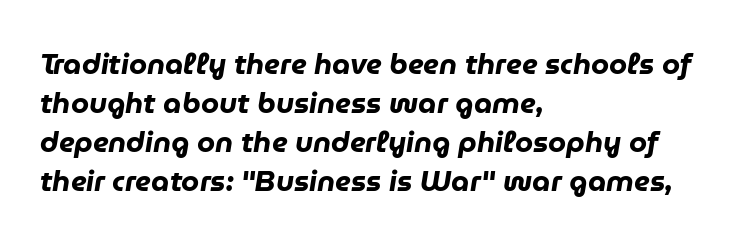
One-word summary of the alignment: left. Just letters on the line, the space beneath them empty. These lines are rendered in a variable-pitch font. What weight is shown? A full bold with thick strokes. Nobody touched the tracking dial on this one.
